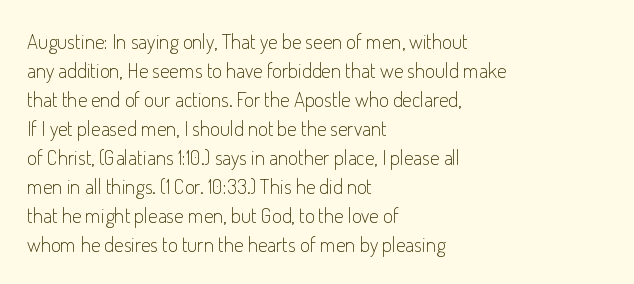
Letters rest on an invisible, unmarked baseline. Heaviness? Minimal to ordinary, like unemphasized prose. The rendering anchors every line to the left-hand side. The line-height multiplier appears to be the usual default.
